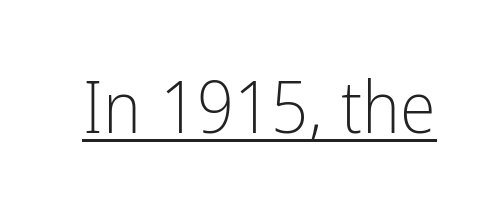
The image shows 73 px light, condensed sans-serif type, upright; set normal letter spacing, underlined; low stroke contrast and a medium x-height.
